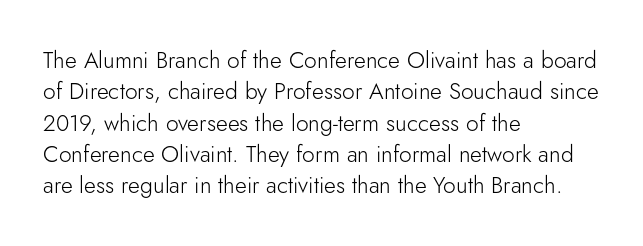
{"italic": "no", "bold": "no", "underline": "no", "align": "left", "line_spacing": "normal", "line_spacing_ratio": 1.36, "letter_spacing": "normal", "letter_spacing_em": 0.0, "glyph_px": 23}
